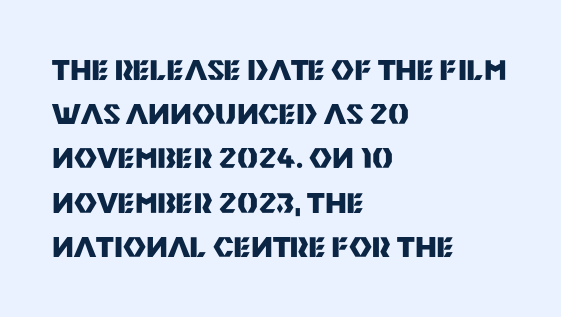
{"serif": "no", "italic": "no", "bold": "yes", "weight": "heavy", "width": "normal", "stroke_contrast": "medium", "x_height": "large", "monospaced": "no", "underline": "no", "align": "left", "line_spacing": "normal", "line_spacing_ratio": 1.58, "letter_spacing": "normal", "letter_spacing_em": 0.0, "glyph_px": 28}
